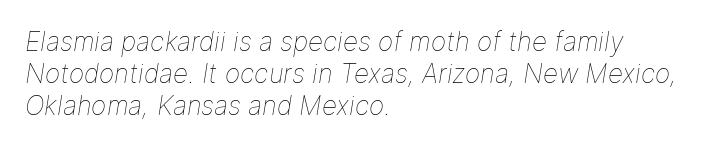
The image shows 26 px text type, italic (leaning right); set left-aligned, line spacing 1.23x, normal letter spacing, not underlined.
